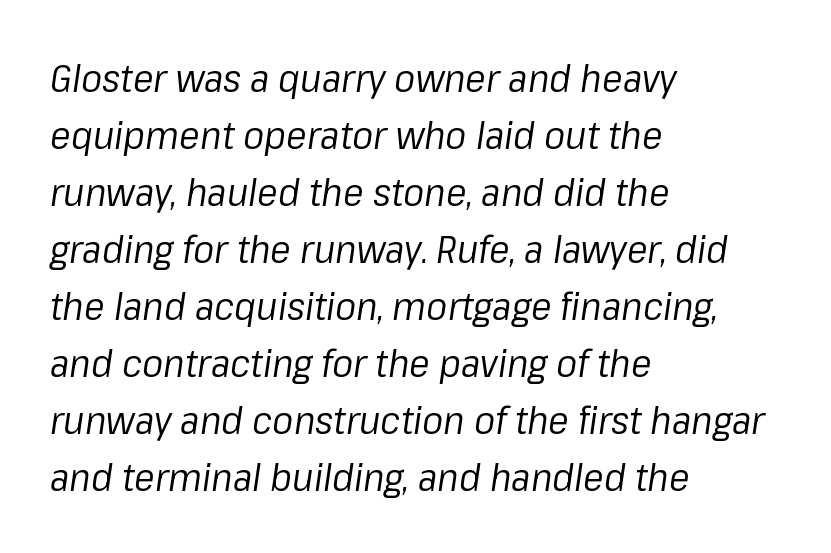
{"italic": "yes", "lean": "right", "slant_degrees": 8, "bold": "no", "weight": "regular", "width": "normal", "stroke_contrast": "low", "x_height": "medium", "monospaced": "no", "underline": "no", "align": "left", "line_spacing": "normal", "line_spacing_ratio": 1.46, "letter_spacing": "normal", "letter_spacing_em": 0.0, "glyph_px": 39}
